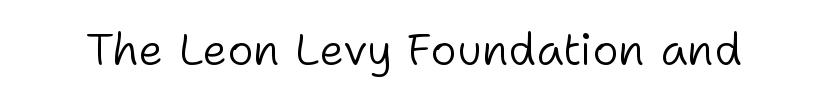
{"serif": "no", "italic": "no", "bold": "no", "weight": "light", "width": "normal", "stroke_contrast": "low", "x_height": "medium", "monospaced": "no", "underline": "no", "letter_spacing": "normal", "letter_spacing_em": 0.0, "glyph_px": 45}
